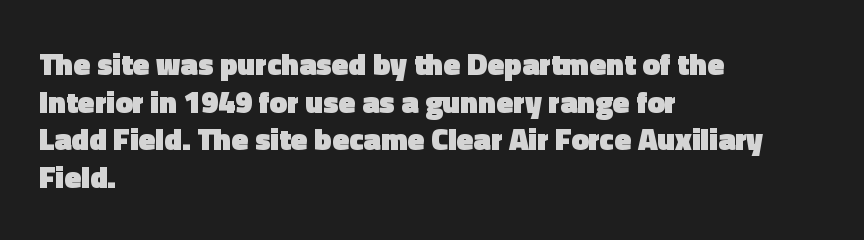
Q: Is the text bold? A: Yes.
Q: Is the text italic (slanted)? A: No, it is upright.
Q: Is the typeface a serif or a sans-serif typeface? A: Sans-serif.
Q: Is the text underlined? A: No.
Q: How is the paragraph aligned? A: Left-aligned.
Q: Is the spacing between letters normal or unusually wide? A: Normal.
Q: Width (condensed, normal, or wide)? A: Normal.
Q: x-height? A: Medium.
Q: Monospaced? A: No.
